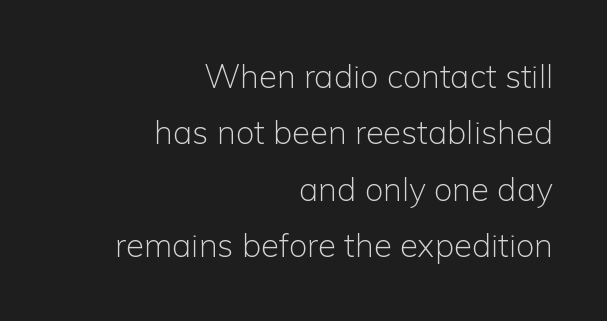
The image shows 33 px light sans-serif type, upright; set right-aligned, line spacing 1.71x, normal letter spacing, not underlined; low stroke contrast and a medium x-height.
